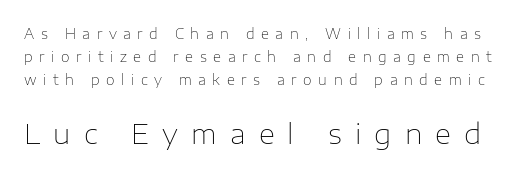
Regarding leading, the lines here are spaced in the standard way. Lines of text with bare space underneath. Typographically, this falls in the sans-serif category. Compared with typical body copy, the letter spacing here is much looser.
